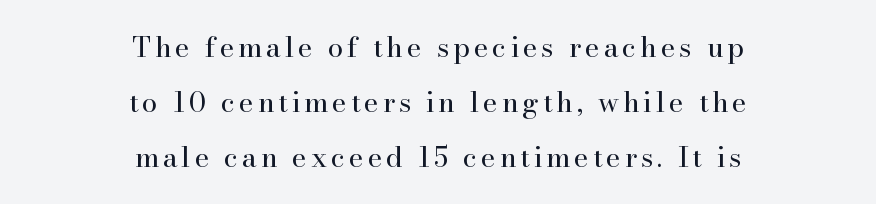
{"serif": "yes", "italic": "no", "bold": "no", "weight": "regular", "width": "normal", "stroke_contrast": "high", "x_height": "small", "monospaced": "no", "underline": "no", "align": "center", "line_spacing": "loose", "line_spacing_ratio": 1.96, "glyph_px": 28}
